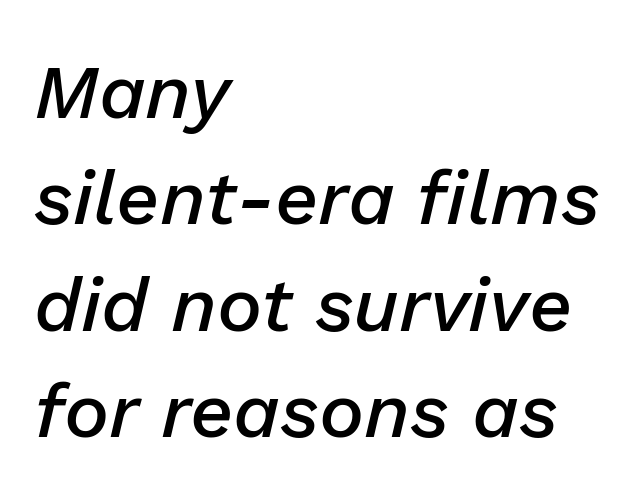
Q: Is the text bold? A: Semi-bold.
Q: Is the text italic (slanted)? A: Yes, it leans right by about 13 degrees.
Q: Is the text underlined? A: No.
Q: How is the paragraph aligned? A: Left-aligned.
Q: Is the spacing between letters normal or unusually wide? A: Normal.
Q: Is the spacing between lines tight, normal or loose? A: Normal.
Q: Width (condensed, normal, or wide)? A: Normal.
Q: Stroke contrast? A: Low.
Q: x-height? A: Medium.
Q: Monospaced? A: No.
